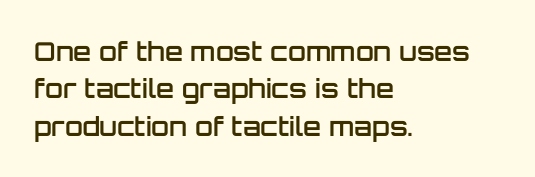
{"italic": "no", "bold": "semi", "underline": "no", "align": "left", "line_spacing": "normal", "line_spacing_ratio": 1.44, "letter_spacing": "normal", "letter_spacing_em": 0.0, "glyph_px": 26}
